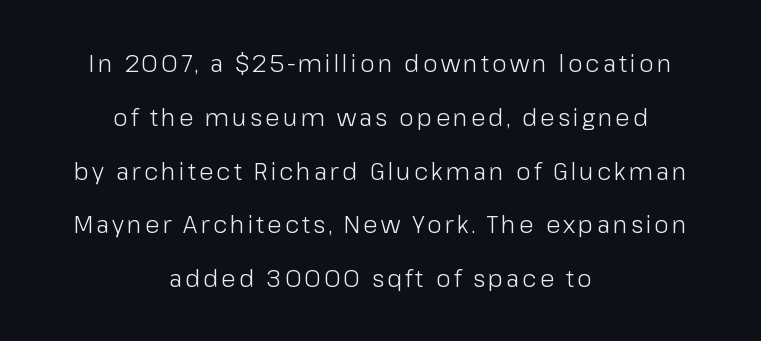
{"italic": "no", "bold": "no", "underline": "no", "align": "center", "line_spacing": "loose", "line_spacing_ratio": 2.24, "glyph_px": 24}
